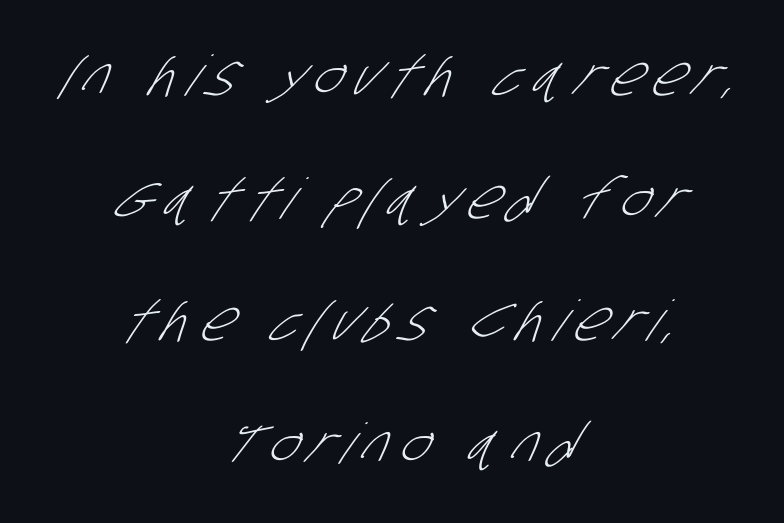
Q: Is the text bold? A: No.
Q: Is the typeface a serif or a sans-serif typeface? A: Sans-serif.
Q: Is the text underlined? A: No.
Q: How is the paragraph aligned? A: Centered.
Q: Is the spacing between letters normal or unusually wide? A: Unusually wide.
Q: Is the spacing between lines tight, normal or loose? A: Loose.
Q: Width (condensed, normal, or wide)? A: Condensed.
Q: Stroke contrast? A: Low.
Q: x-height? A: Large.
Q: Monospaced? A: No.
